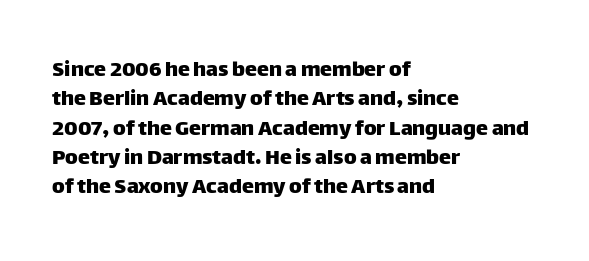
Q: Is the text italic (slanted)? A: No, it is upright.
Q: Is the text underlined? A: No.
Q: How is the paragraph aligned? A: Left-aligned.
Q: Is the spacing between letters normal or unusually wide? A: Normal.
